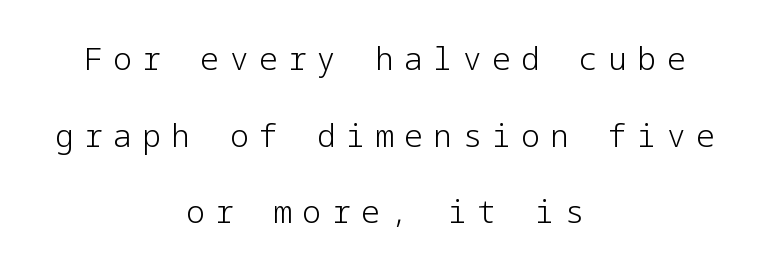
Check where the strokes stop: nothing finishes them off — pure sans. The setting favours the middle, as headings and verse often do. The line texture is sparse and dotted thanks to wide tracking. Compared with a typical body face, this is equally light or lighter still. Letters rest on an invisible, unmarked baseline.
